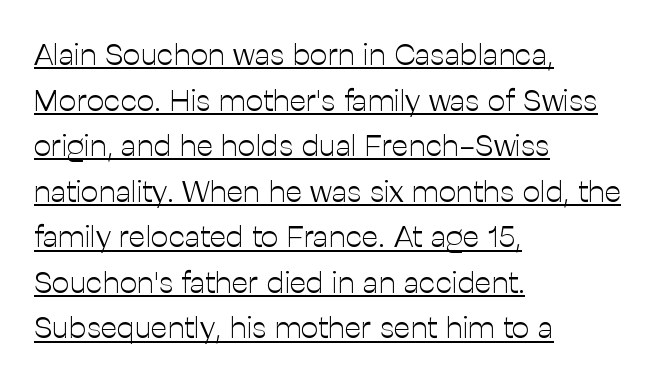
{"serif": "no", "italic": "no", "bold": "no", "weight": "light", "width": "normal", "stroke_contrast": "low", "x_height": "medium", "monospaced": "no", "underline": "yes", "align": "left", "line_spacing": "normal", "line_spacing_ratio": 1.47, "letter_spacing": "normal", "letter_spacing_em": 0.0, "glyph_px": 31}
